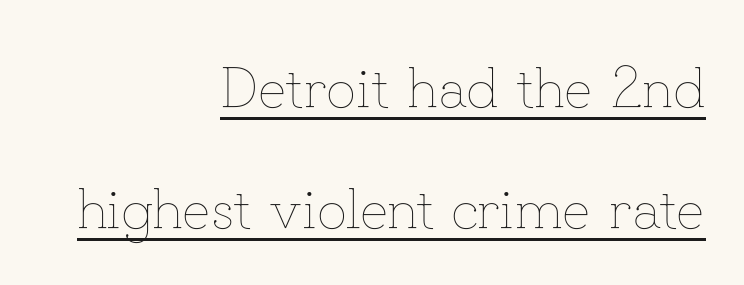
{"italic": "no", "bold": "no", "weight": "thin", "width": "normal", "stroke_contrast": "low", "x_height": "small", "monospaced": "no", "underline": "yes", "align": "right", "line_spacing": "loose", "line_spacing_ratio": 2.09, "letter_spacing": "normal", "letter_spacing_em": 0.0, "glyph_px": 58}
